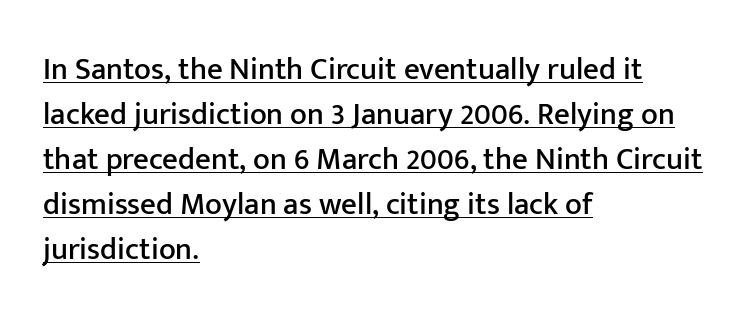
Italic: no, the glyphs are upright roman. Looks like regular typesetting: each glyph gets only the width it needs. The rendered words wear a rule along their underside. The face used here is a sans, in the tradition of grotesques and geometrics.
